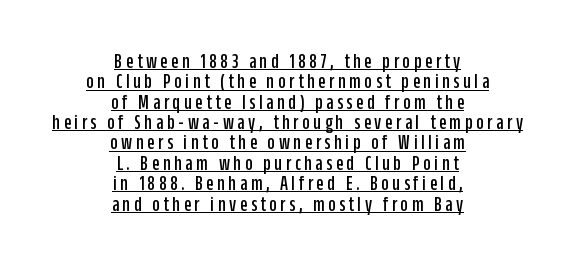
{"italic": "no", "underline": "yes", "align": "center", "line_spacing": "tight", "line_spacing_ratio": 0.97, "glyph_px": 21}
